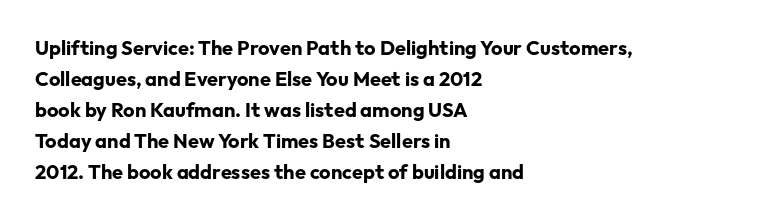
{"italic": "no", "bold": "yes", "underline": "no", "align": "left", "line_spacing": "normal", "line_spacing_ratio": 1.55, "letter_spacing": "normal", "letter_spacing_em": 0.0, "glyph_px": 20}
